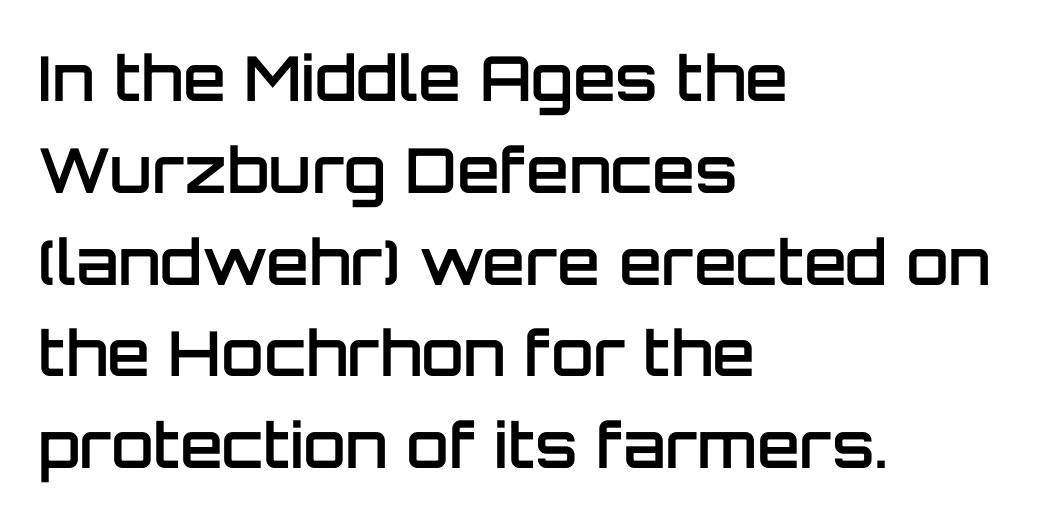
{"serif": "no", "italic": "no", "bold": "semi", "weight": "semibold", "width": "normal", "stroke_contrast": "low", "x_height": "large", "monospaced": "no", "underline": "no", "align": "left", "line_spacing": "normal", "line_spacing_ratio": 1.48, "letter_spacing": "normal", "letter_spacing_em": 0.0, "glyph_px": 62}
